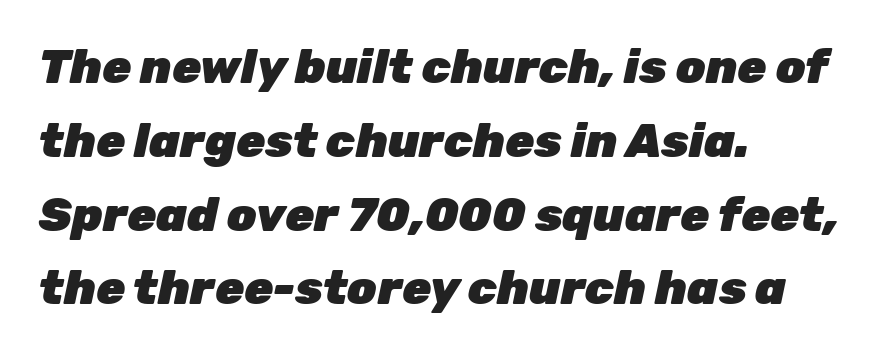
Q: Is the text bold? A: Yes.
Q: Is the text italic (slanted)? A: Yes, it leans right by about 12 degrees.
Q: Is the text underlined? A: No.
Q: How is the paragraph aligned? A: Left-aligned.
Q: Is the spacing between letters normal or unusually wide? A: Normal.
Q: Is the spacing between lines tight, normal or loose? A: Normal.
Q: Width (condensed, normal, or wide)? A: Normal.
Q: Stroke contrast? A: Low.
Q: x-height? A: Medium.
Q: Monospaced? A: No.
